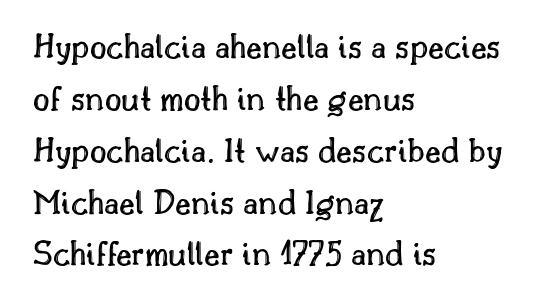
{"italic": "no", "width": "normal", "x_height": "small", "monospaced": "no", "underline": "no", "align": "left", "line_spacing": "normal", "line_spacing_ratio": 1.44, "letter_spacing": "normal", "letter_spacing_em": 0.0, "glyph_px": 36}
